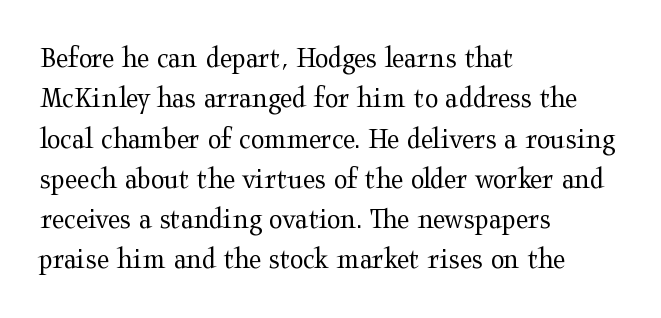
The image shows 31 px regular-weight, wide serif type, upright; set left-aligned, normal line spacing (1.3x), normal letter spacing, not underlined; medium stroke contrast and a medium x-height.
